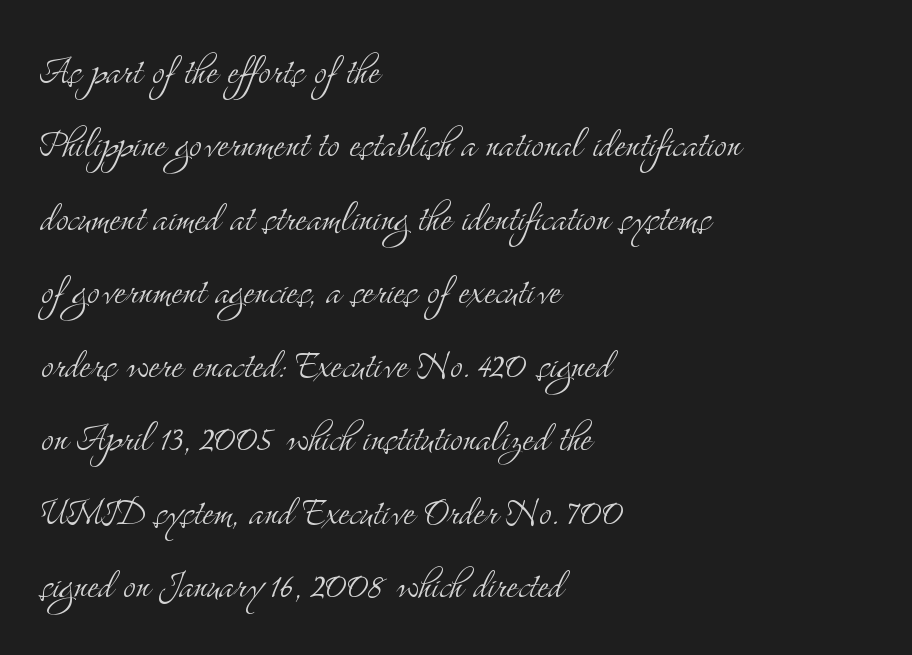
Horizontally, the lines are justified to the leading edge only. Look at the bottom of the vertical strokes: they flare into serifs here. Check the space under the baseline: it is left empty. Do the characters align in a grid? No, the font is proportional. The letterforms sit shoulder to shoulder at normal distance.
